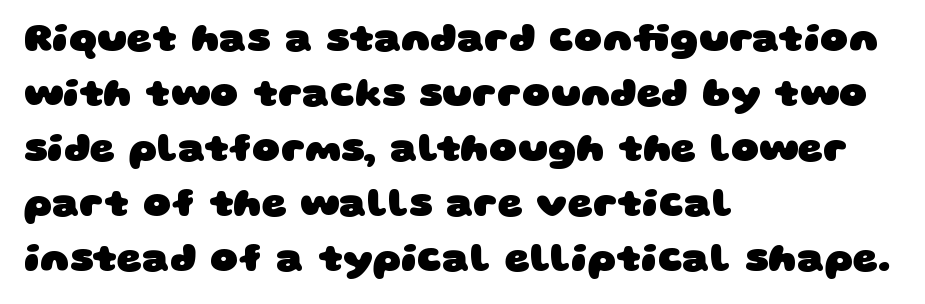
The image shows 39 px heavy, wide sans-serif type; set left-aligned, normal line spacing (1.41x), normal letter spacing, not underlined; low stroke contrast and a large x-height.
